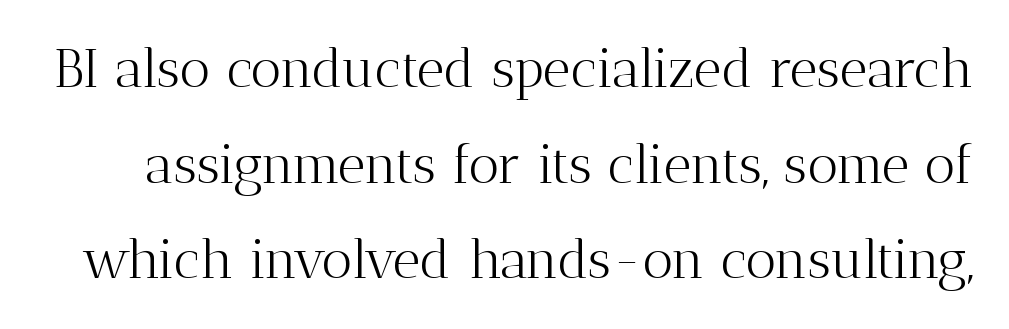
The image shows 54 px light serif type, upright; set line spacing 1.77x, normal letter spacing, not underlined; medium stroke contrast and a medium x-height.
